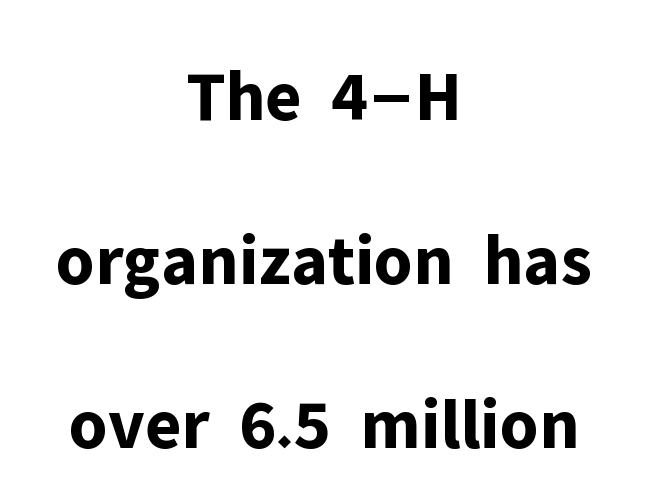
The image shows 73 px bold sans-serif type, upright; set centered, loose line spacing (2.25x), normal letter spacing, not underlined; low stroke contrast and a medium x-height.
